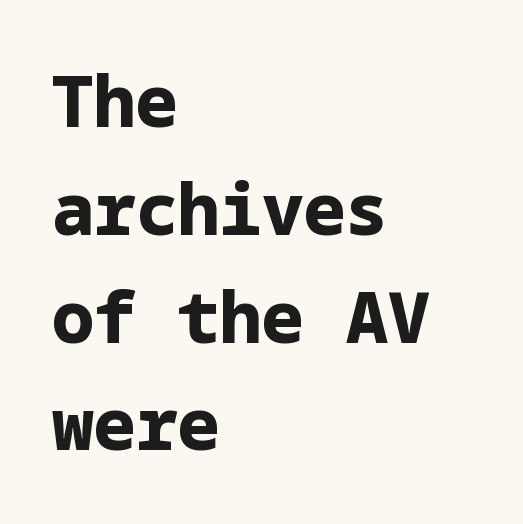
Nothing sits at the stroke ends, so this counts as sans-serif. It's the straight-up-and-down kind of type. There is no visible air inserted between adjacent glyphs. The zone under the glyphs is completely vacant. Is the type bold? Yes — the strokes are clearly thick and heavy. Reading down the block, your eye returns to a fixed left position each line.
